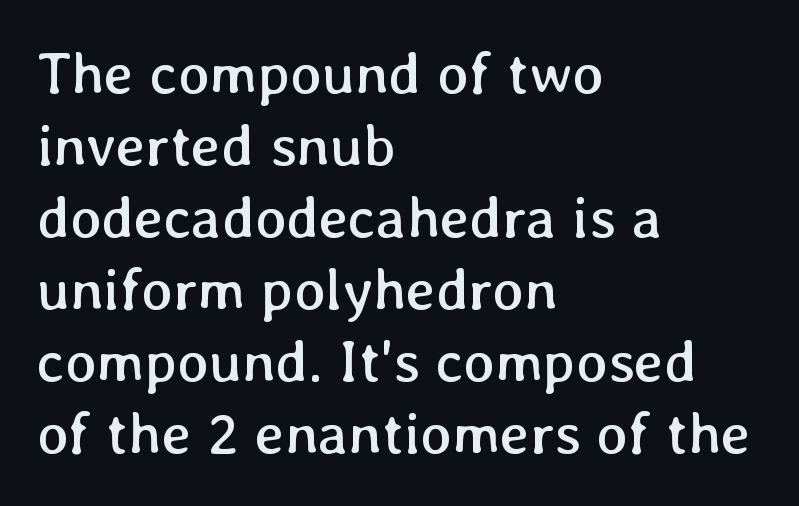
The image shows 59 px regular-weight type, upright; set left-aligned, line spacing 1.22x, normal letter spacing, not underlined; low stroke contrast and a medium x-height.
